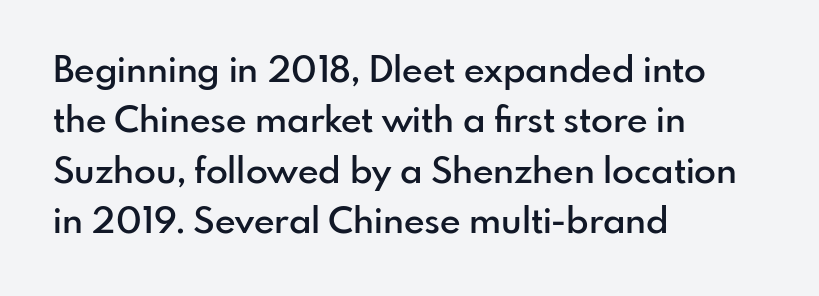
The image shows 36 px semibold sans-serif type, upright; set left-aligned, normal line spacing (1.4x), normal letter spacing, not underlined; low stroke contrast and a small x-height.
